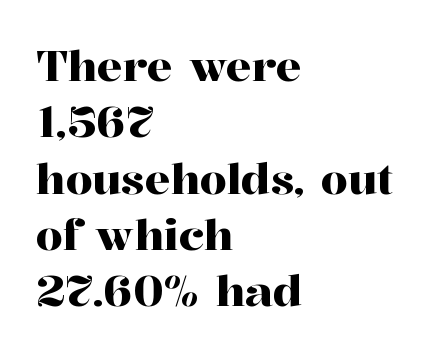
{"serif": "yes", "italic": "no", "width": "normal", "stroke_contrast": "high", "x_height": "medium", "monospaced": "no", "underline": "no", "align": "left", "line_spacing": "normal", "line_spacing_ratio": 1.31, "letter_spacing": "normal", "letter_spacing_em": 0.0, "glyph_px": 43}
